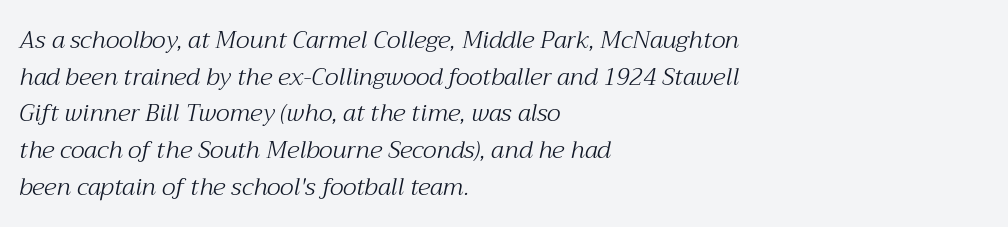
{"italic": "yes", "lean": "right", "slant_degrees": 12, "bold": "no", "underline": "no", "align": "left", "line_spacing": "normal", "line_spacing_ratio": 1.53, "letter_spacing": "normal", "letter_spacing_em": 0.0, "glyph_px": 24}
